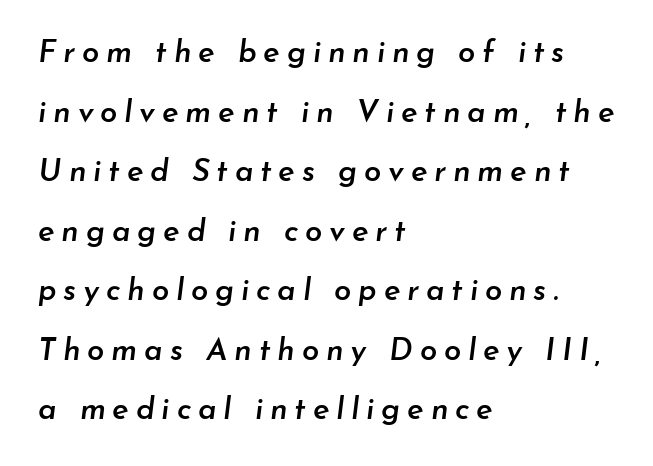
Q: Is the text bold? A: Semi-bold.
Q: Is the text italic (slanted)? A: Yes, it leans right by about 7 degrees.
Q: Is the text underlined? A: No.
Q: How is the paragraph aligned? A: Left-aligned.
Q: Is the spacing between letters normal or unusually wide? A: Unusually wide.
Q: Is the spacing between lines tight, normal or loose? A: Loose.
Q: Width (condensed, normal, or wide)? A: Normal.
Q: Stroke contrast? A: Low.
Q: x-height? A: Small.
Q: Monospaced? A: No.
